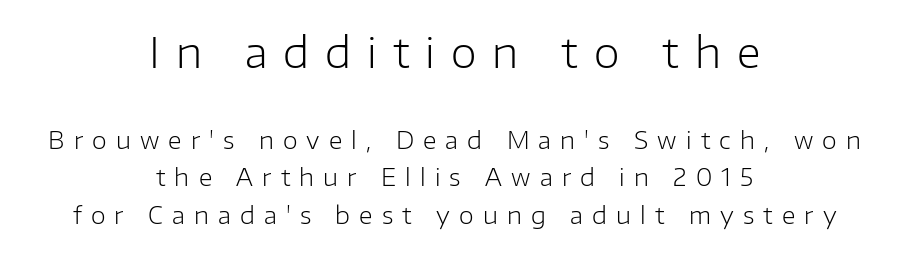
The paragraph has two soft edges and a firm central axis. The specimen omits any rule beneath the text block's lines. Compare the two chunks: the upper has the greater cap height. No letter is thick-stroked: the sample isn't bold. This is the regular roman posture of the typeface. Proportional: the letters do not fall into vertical columns.
